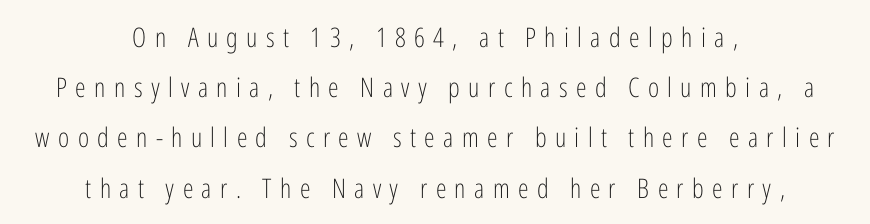
Q: Is the text bold? A: No.
Q: Is the text italic (slanted)? A: No, it is upright.
Q: Is the text underlined? A: No.
Q: How is the paragraph aligned? A: Centered.
Q: Is the spacing between letters normal or unusually wide? A: Unusually wide.
